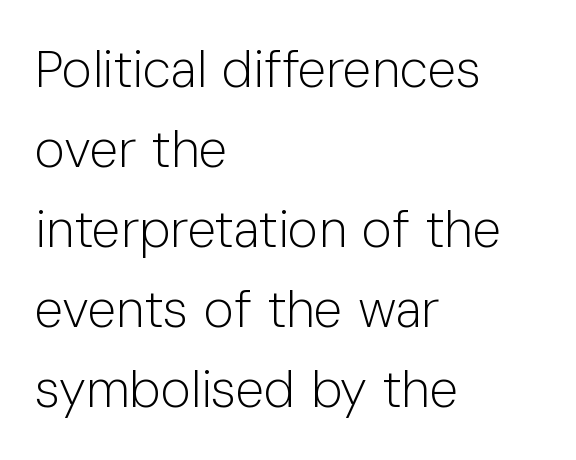
Q: Is the text bold? A: No.
Q: Is the text italic (slanted)? A: No, it is upright.
Q: Is the typeface a serif or a sans-serif typeface? A: Sans-serif.
Q: Is the text underlined? A: No.
Q: How is the paragraph aligned? A: Left-aligned.
Q: Is the spacing between letters normal or unusually wide? A: Normal.
Q: Is the spacing between lines tight, normal or loose? A: Normal.
Q: Width (condensed, normal, or wide)? A: Normal.
Q: Stroke contrast? A: Low.
Q: x-height? A: Medium.
Q: Monospaced? A: No.
